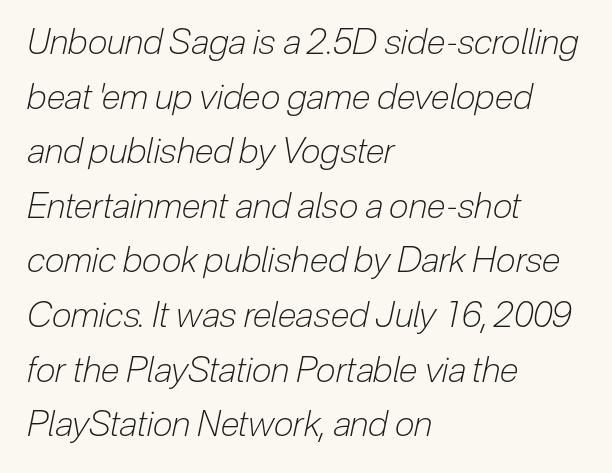
Q: Is the text bold? A: No.
Q: Is the text italic (slanted)? A: Yes, it leans right by about 12 degrees.
Q: Is the text underlined? A: No.
Q: How is the paragraph aligned? A: Left-aligned.
Q: Is the spacing between letters normal or unusually wide? A: Normal.
Q: Is the spacing between lines tight, normal or loose? A: Normal.
Q: Width (condensed, normal, or wide)? A: Condensed.
Q: Stroke contrast? A: Low.
Q: x-height? A: Medium.
Q: Monospaced? A: No.
